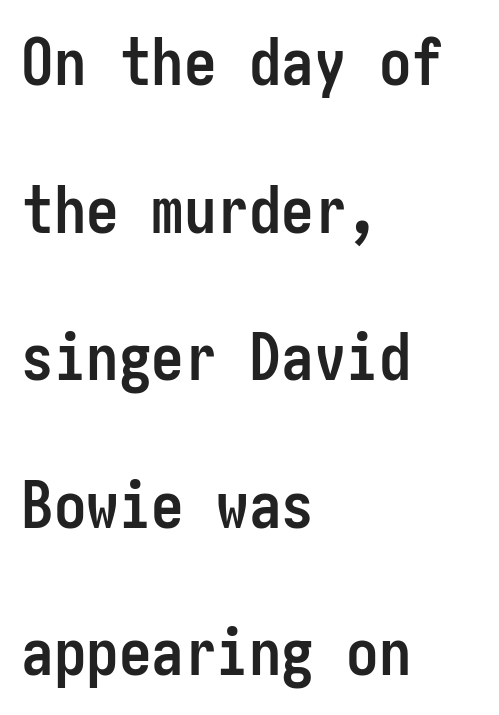
{"serif": "no", "italic": "no", "bold": "yes", "weight": "semibold", "width": "condensed", "stroke_contrast": "low", "x_height": "medium", "underline": "no", "align": "left", "line_spacing": "loose", "line_spacing_ratio": 2.27, "letter_spacing": "normal", "letter_spacing_em": 0.0, "glyph_px": 65}
